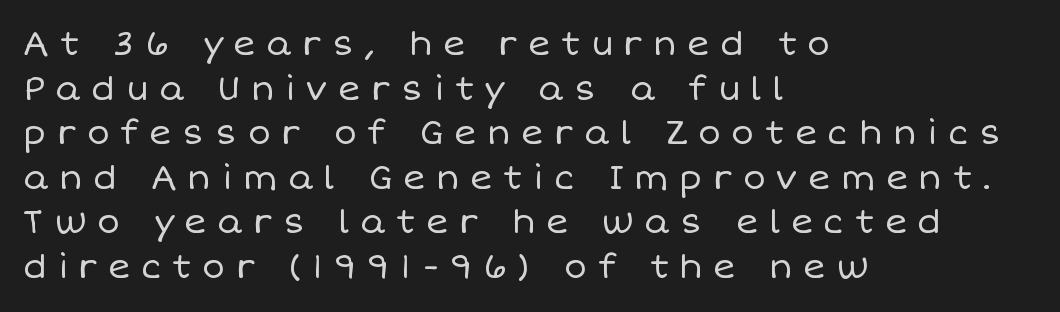
The image shows 34 px regular-weight type, upright; set left-aligned, normal line spacing (1.31x), unusually wide letter spacing (+0.31 em), not underlined; low stroke contrast and a large x-height.
